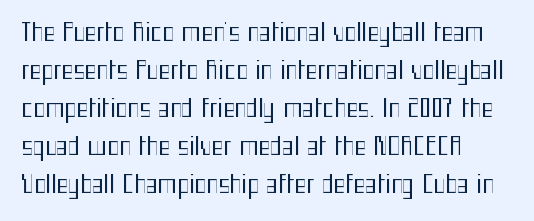
The image shows 25 px text type, upright; set left-aligned, normal line spacing (1.52x), normal letter spacing, not underlined.
